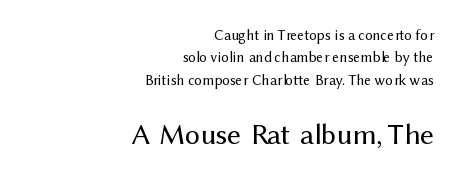
Q: Is the text bold? A: No.
Q: Is the text italic (slanted)? A: No, it is upright.
Q: Is the typeface a serif or a sans-serif typeface? A: Sans-serif.
Q: Is the text underlined? A: No.
Q: How is the paragraph aligned? A: Right-aligned.
Q: Is the spacing between letters normal or unusually wide? A: Normal.
Q: Is the spacing between lines tight, normal or loose? A: Normal.
Q: Which block of text is set in a larger size, the first (top) or the second (bottom)? A: The second (bottom) one.
Q: Width (condensed, normal, or wide)? A: Normal.
Q: Stroke contrast? A: Medium.
Q: x-height? A: Medium.
Q: Monospaced? A: No.
